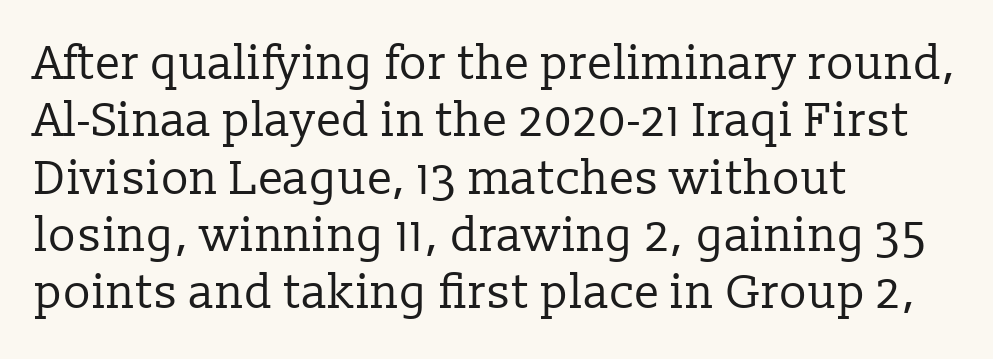
The image shows 47 px regular-weight serif type, upright; set left-aligned, line spacing 1.22x, normal letter spacing, not underlined; low stroke contrast and a medium x-height.
